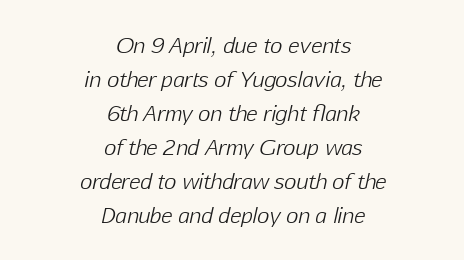
Between one letter and the next there's only the usual sliver of space. The text block is weighted toward neither margin, spreading evenly from the middle. Think standard paragraph weight, or any step lighter than that. Observe the lean: these are italic letterforms. The gap between lines stays unmarked. If you measured baseline to baseline, you'd find a middling distance.
